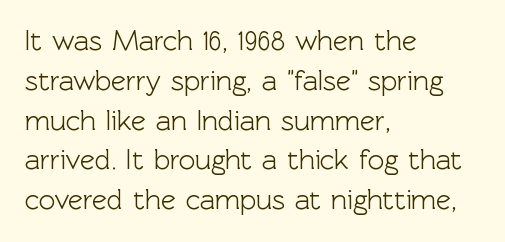
Caption: standard tracking, unaltered. The rendering uses natural spacing where letterforms have individual widths. Serifs: no, the terminals of the letterforms are clean. Honestly, there is no underline to notice here at all. A student would call this left alignment; a typographer would say flush left, rag right. Italic: no, the glyphs are upright roman.
